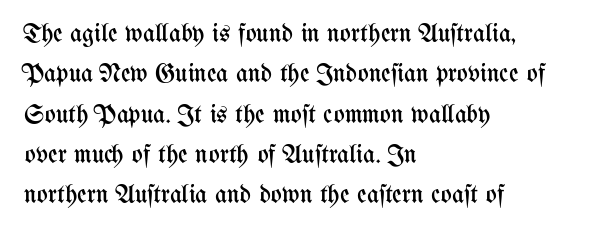
The image shows 26 px text type, upright; set left-aligned, normal line spacing (1.55x), normal letter spacing, not underlined.
